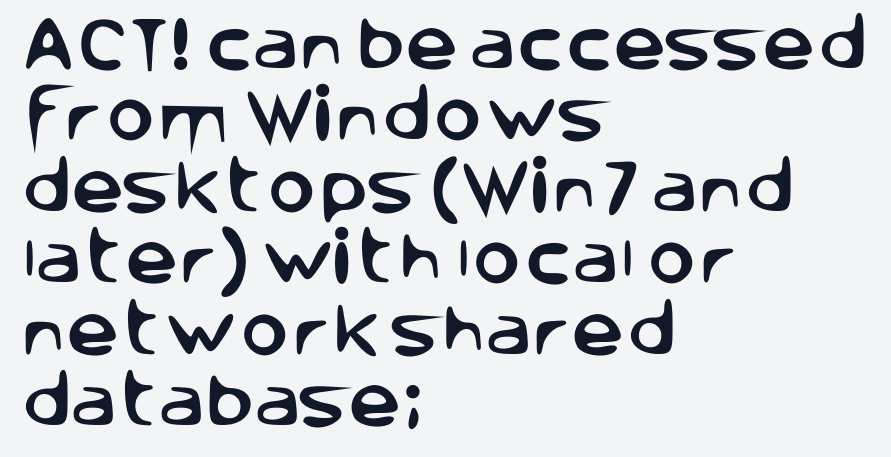
The image shows 59 px sans-serif type, upright; set left-aligned, line spacing 1.21x, normal letter spacing, not underlined; low stroke contrast and a large x-height.
